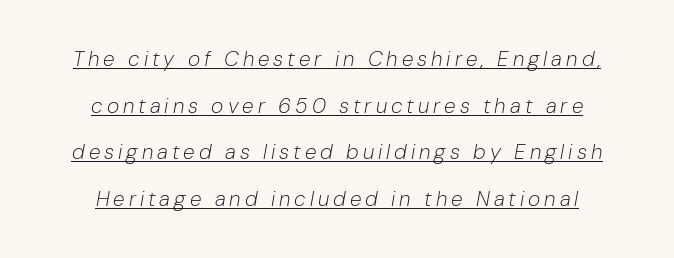
The image shows 21 px text type, italic (leaning right); set centered, loose line spacing (2.22x), underlined.
